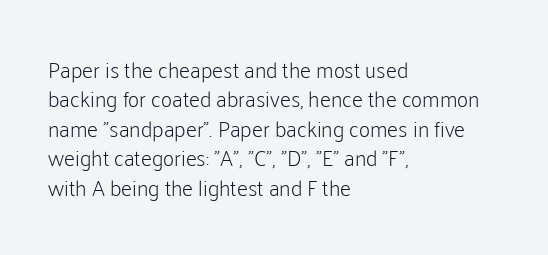
Q: Is the text bold? A: No.
Q: Is the text italic (slanted)? A: No, it is upright.
Q: Is the text underlined? A: No.
Q: How is the paragraph aligned? A: Left-aligned.
Q: Is the spacing between letters normal or unusually wide? A: Normal.
Q: Is the spacing between lines tight, normal or loose? A: Normal.
